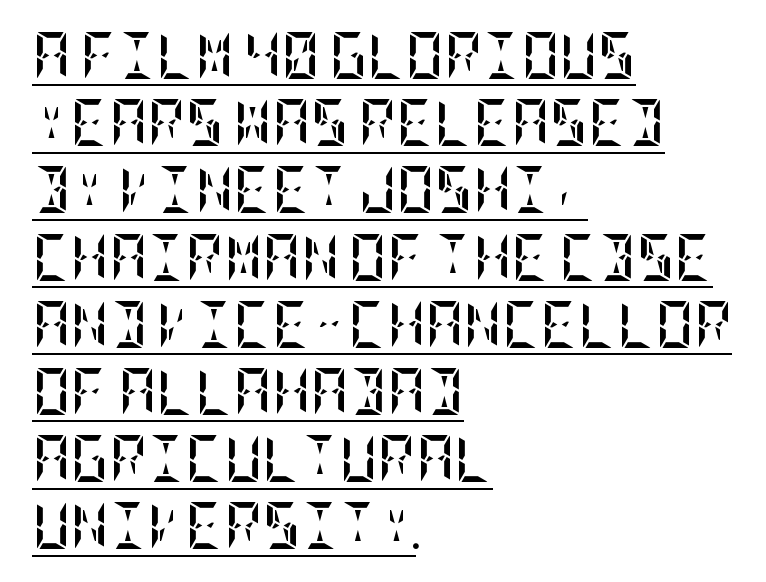
A typographer would call this underscored text. The line-height multiplier appears to be the usual default. Students, note that the glyphs here touch the page at normal intervals. Emphasis by weight is at full strength: bold.
